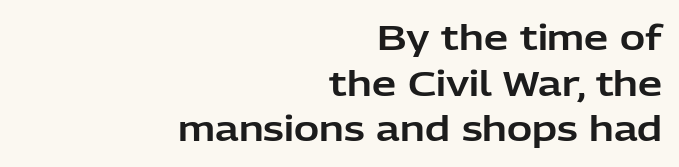
Q: Is the text italic (slanted)? A: No, it is upright.
Q: Is the typeface a serif or a sans-serif typeface? A: Sans-serif.
Q: Is the text underlined? A: No.
Q: How is the paragraph aligned? A: Right-aligned.
Q: Is the spacing between letters normal or unusually wide? A: Normal.
Q: Is the spacing between lines tight, normal or loose? A: Normal.
Q: Width (condensed, normal, or wide)? A: Normal.
Q: Stroke contrast? A: Low.
Q: x-height? A: Medium.
Q: Monospaced? A: No.
